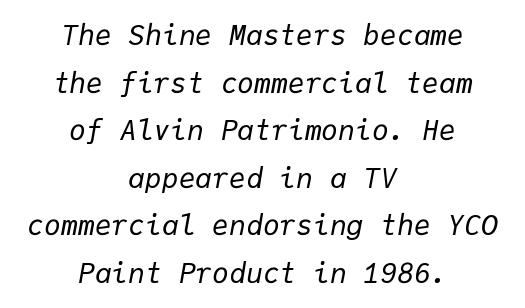
Letters rest on an invisible, unmarked baseline. This rendering leaves character spacing at its baseline value. Stroke mass is kept to a normal reading level or below. The rendering uses typewriter-style spacing with identical character cells. Compared with typical paragraphs, the rows here are spaced about the same. An italicized treatment has been applied to the whole sample.
